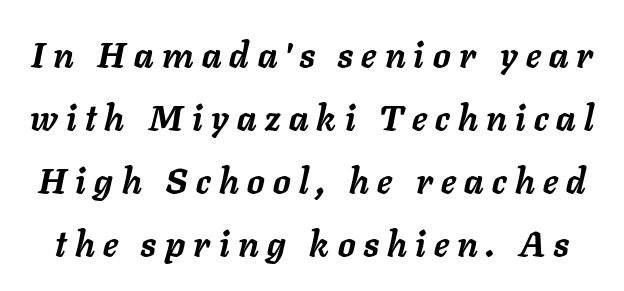
Q: Is the text bold? A: Yes.
Q: Is the text italic (slanted)? A: Yes, it leans right by about 11 degrees.
Q: Is the text underlined? A: No.
Q: Is the spacing between letters normal or unusually wide? A: Unusually wide.
Q: Width (condensed, normal, or wide)? A: Normal.
Q: Stroke contrast? A: Low.
Q: x-height? A: Medium.
Q: Monospaced? A: No.
